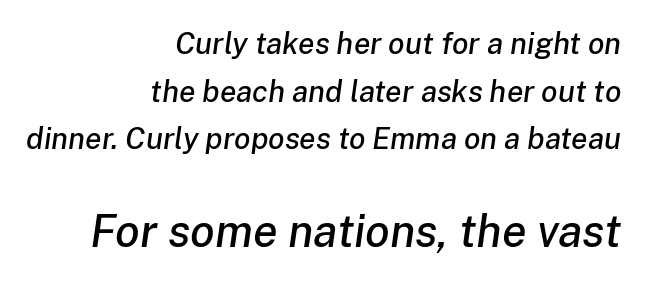
{"italic": "yes", "lean": "right", "slant_degrees": 8, "width": "normal", "stroke_contrast": "low", "x_height": "medium", "monospaced": "no", "underline": "no", "align": "right", "line_spacing": "normal", "line_spacing_ratio": 1.59, "letter_spacing": "normal", "letter_spacing_em": 0.0, "larger_block": "second", "size_ratio": 1.5, "glyph_px": 45}
